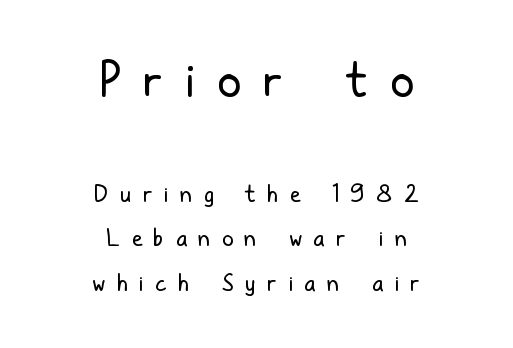
Q: Is the text bold? A: No.
Q: Is the text italic (slanted)? A: No, it is upright.
Q: Is the typeface a serif or a sans-serif typeface? A: Sans-serif.
Q: Is the text underlined? A: No.
Q: How is the paragraph aligned? A: Centered.
Q: Is the spacing between letters normal or unusually wide? A: Unusually wide.
Q: Which block of text is set in a larger size, the first (top) or the second (bottom)? A: The first (top) one.
Q: Width (condensed, normal, or wide)? A: Condensed.
Q: Stroke contrast? A: Low.
Q: x-height? A: Medium.
Q: Monospaced? A: No.
